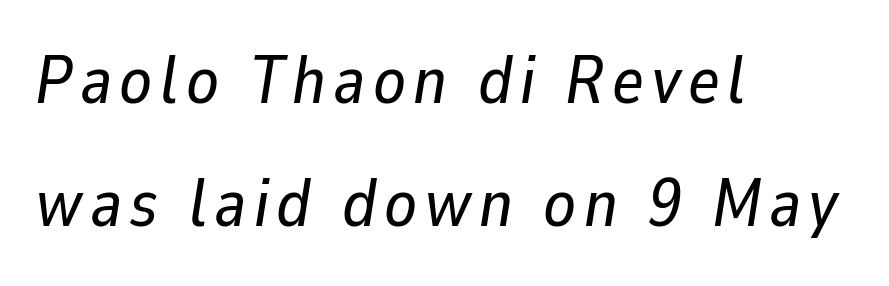
Q: Is the text italic (slanted)? A: Yes, it leans right by about 9 degrees.
Q: Is the text underlined? A: No.
Q: How is the paragraph aligned? A: Left-aligned.
Q: Width (condensed, normal, or wide)? A: Normal.
Q: Stroke contrast? A: Low.
Q: x-height? A: Medium.
Q: Monospaced? A: No.
